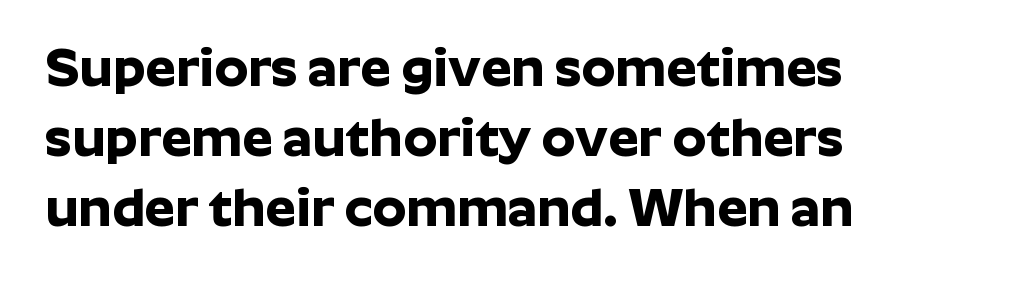
This rendering uses left alignment, leaving the right contour irregular. Stroke thickness is high; the sample reads as a true bold. The letters carry no serifs — their stems end cleanly without finishing strokes. Regarding leading, the lines here are spaced in the standard way. This sample uses plain, unmodified letter spacing.
